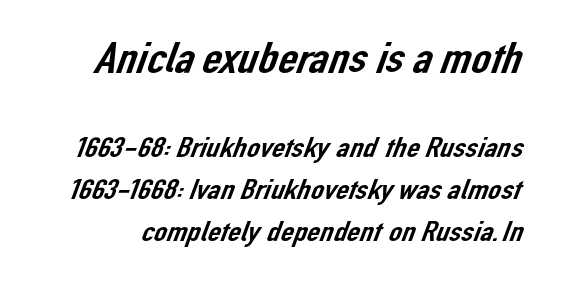
The image shows 43 px sans-serif type; set normal line spacing (1.44x), normal letter spacing, not underlined; the first (top) block is 1.48x larger; low stroke contrast and a medium x-height.
